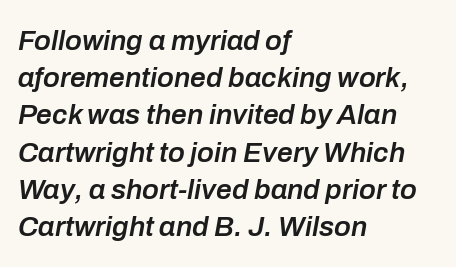
Q: Is the text bold? A: Semi-bold.
Q: Is the text italic (slanted)? A: Yes, it leans right by about 10 degrees.
Q: Is the text underlined? A: No.
Q: How is the paragraph aligned? A: Left-aligned.
Q: Is the spacing between letters normal or unusually wide? A: Normal.
Q: Is the spacing between lines tight, normal or loose? A: Normal.
Q: Width (condensed, normal, or wide)? A: Normal.
Q: Stroke contrast? A: Low.
Q: x-height? A: Medium.
Q: Monospaced? A: No.
